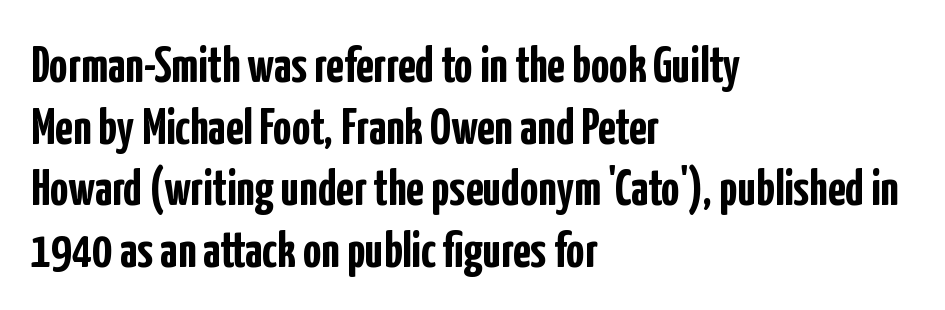
The text block is weighted toward the left margin, trailing off unevenly rightward. These lines carry a lot of weight — the face is fully bold. The characters display no serif detailing; their extremities are plain. Proportional: the letters do not fall into vertical columns. No italicization has been applied; the sample stays upright.
